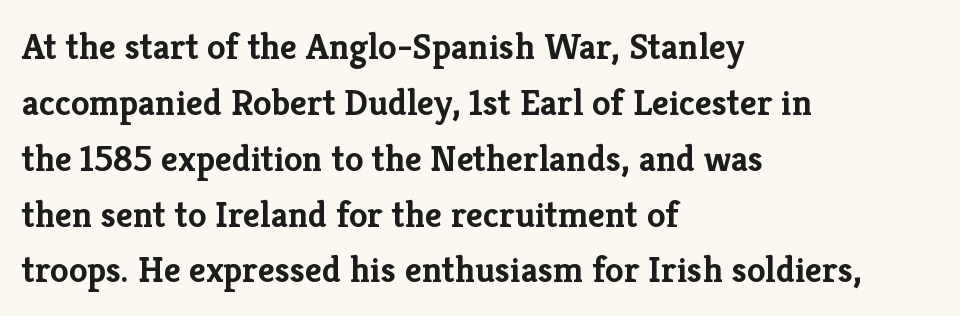
Q: Is the text bold? A: Yes.
Q: Is the text italic (slanted)? A: No, it is upright.
Q: Is the typeface a serif or a sans-serif typeface? A: Serif.
Q: Is the text underlined? A: No.
Q: How is the paragraph aligned? A: Left-aligned.
Q: Is the spacing between letters normal or unusually wide? A: Normal.
Q: Is the spacing between lines tight, normal or loose? A: Normal.
Q: Width (condensed, normal, or wide)? A: Normal.
Q: Stroke contrast? A: Low.
Q: x-height? A: Medium.
Q: Monospaced? A: No.
